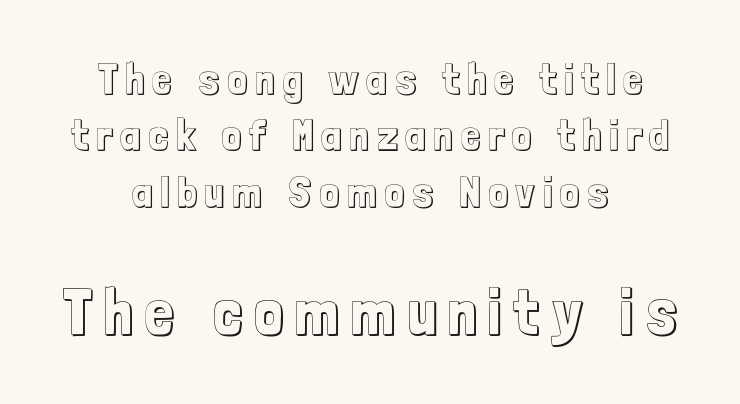
Q: Is the text italic (slanted)? A: No, it is upright.
Q: Is the text underlined? A: No.
Q: How is the paragraph aligned? A: Centered.
Q: Is the spacing between lines tight, normal or loose? A: Normal.
Q: Which block of text is set in a larger size, the first (top) or the second (bottom)? A: The second (bottom) one.
Q: Width (condensed, normal, or wide)? A: Condensed.
Q: x-height? A: Medium.
Q: Monospaced? A: No.
